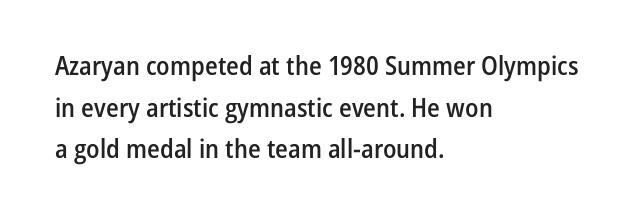
{"italic": "no", "bold": "semi", "underline": "no", "align": "left", "line_spacing": "normal", "line_spacing_ratio": 1.6, "letter_spacing": "normal", "letter_spacing_em": 0.0, "glyph_px": 26}
